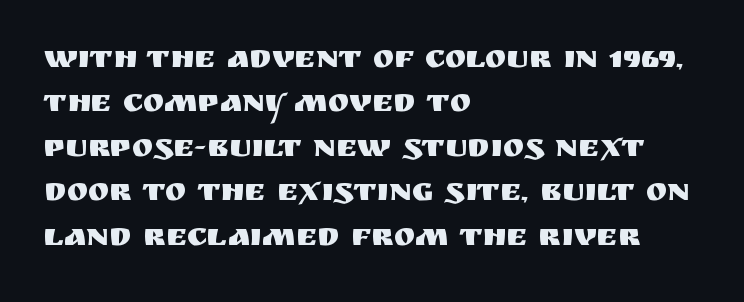
The image shows 32 px sans-serif type, upright; set left-aligned, normal line spacing (1.39x), normal letter spacing, not underlined; medium stroke contrast and a large x-height.
